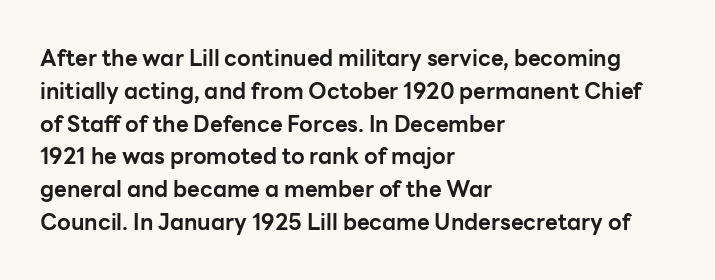
{"italic": "no", "bold": "yes", "underline": "no", "align": "left", "line_spacing": "normal", "line_spacing_ratio": 1.49, "letter_spacing": "normal", "letter_spacing_em": 0.0, "glyph_px": 22}
